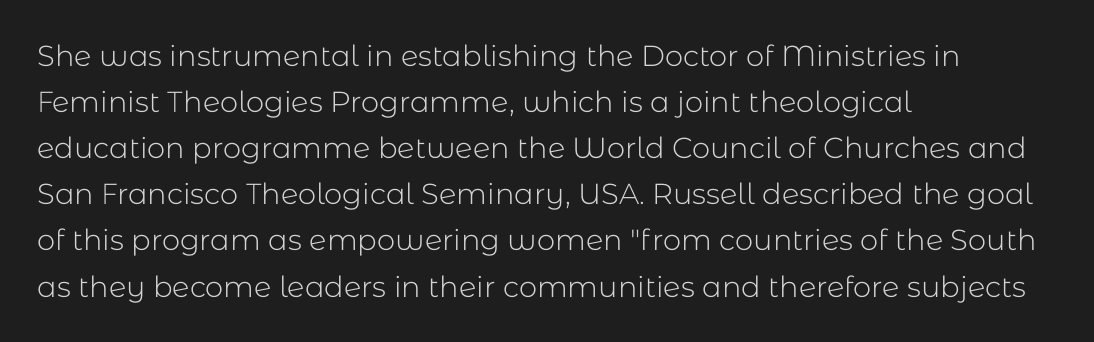
{"serif": "no", "italic": "no", "bold": "no", "weight": "light", "width": "normal", "stroke_contrast": "low", "x_height": "medium", "monospaced": "no", "underline": "no", "align": "left", "line_spacing": "normal", "line_spacing_ratio": 1.59, "letter_spacing": "normal", "letter_spacing_em": 0.0, "glyph_px": 29}
